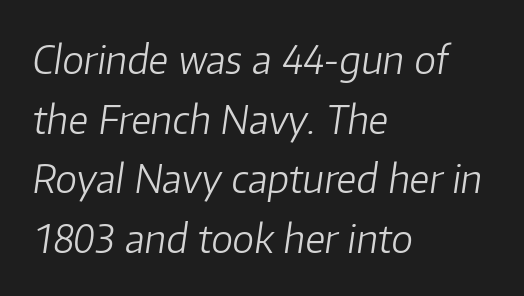
Q: Is the text bold? A: No.
Q: Is the text italic (slanted)? A: Yes, it leans right by about 8 degrees.
Q: Is the text underlined? A: No.
Q: How is the paragraph aligned? A: Left-aligned.
Q: Is the spacing between letters normal or unusually wide? A: Normal.
Q: Is the spacing between lines tight, normal or loose? A: Normal.
Q: Width (condensed, normal, or wide)? A: Normal.
Q: Stroke contrast? A: Low.
Q: x-height? A: Medium.
Q: Monospaced? A: No.
